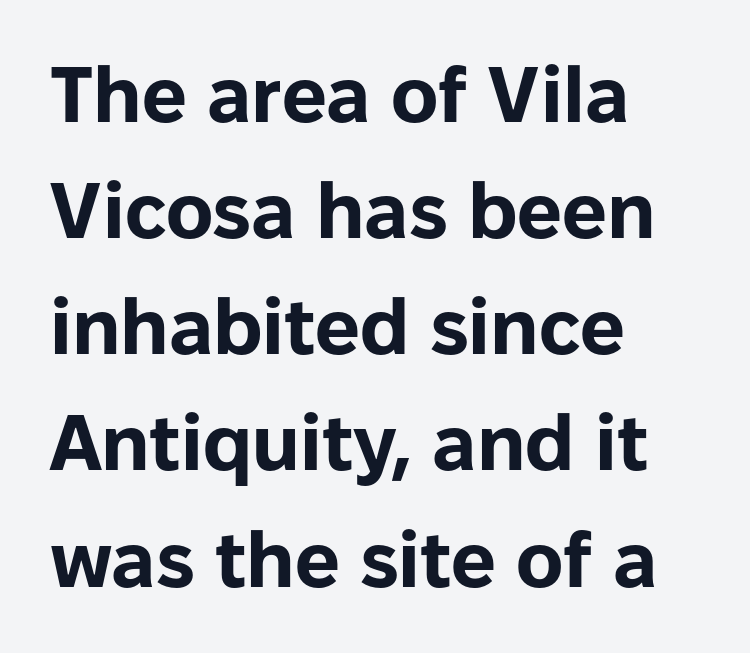
{"serif": "no", "italic": "no", "bold": "yes", "weight": "bold", "width": "normal", "stroke_contrast": "low", "x_height": "medium", "monospaced": "no", "underline": "no", "align": "left", "line_spacing": "normal", "line_spacing_ratio": 1.47, "letter_spacing": "normal", "letter_spacing_em": 0.0, "glyph_px": 79}
